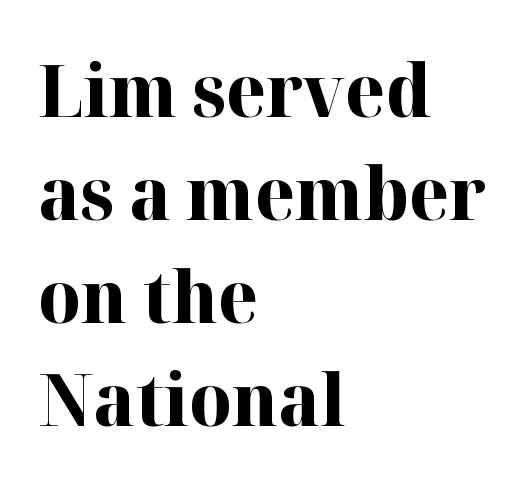
{"serif": "yes", "italic": "no", "bold": "yes", "weight": "bold", "width": "normal", "stroke_contrast": "high", "x_height": "medium", "monospaced": "no", "underline": "no", "align": "left", "line_spacing": "normal", "line_spacing_ratio": 1.41, "letter_spacing": "normal", "letter_spacing_em": 0.0, "glyph_px": 73}
